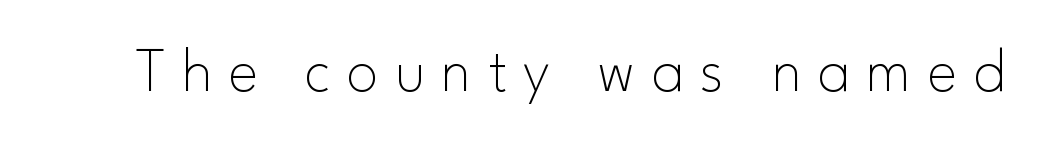
Q: Is the text bold? A: No.
Q: Is the text italic (slanted)? A: No, it is upright.
Q: Is the typeface a serif or a sans-serif typeface? A: Sans-serif.
Q: Is the text underlined? A: No.
Q: Is the spacing between letters normal or unusually wide? A: Unusually wide.
Q: Width (condensed, normal, or wide)? A: Normal.
Q: Stroke contrast? A: Low.
Q: x-height? A: Small.
Q: Monospaced? A: No.
